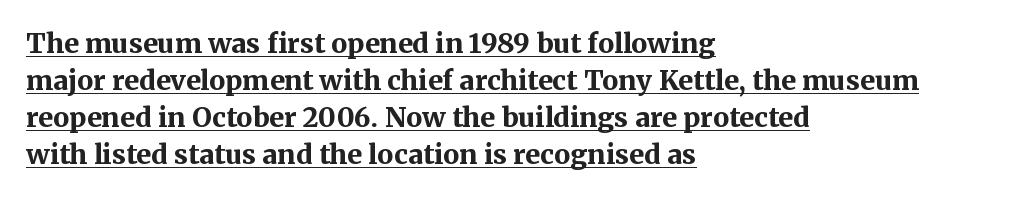
{"italic": "no", "bold": "yes", "underline": "yes", "align": "left", "line_spacing": "normal", "line_spacing_ratio": 1.37, "letter_spacing": "normal", "letter_spacing_em": 0.0, "glyph_px": 27}
